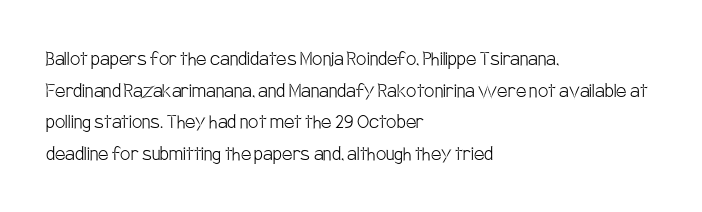
Q: Is the text bold? A: No.
Q: Is the text italic (slanted)? A: No, it is upright.
Q: Is the text underlined? A: No.
Q: How is the paragraph aligned? A: Left-aligned.
Q: Is the spacing between letters normal or unusually wide? A: Normal.
Q: Is the spacing between lines tight, normal or loose? A: Normal.
